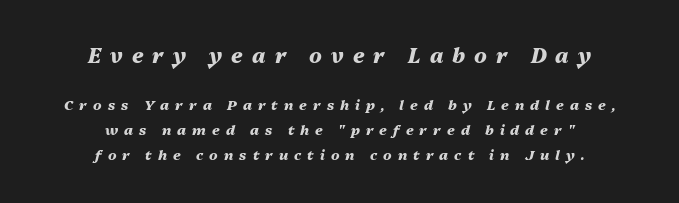
A student would notice the top passage is typeset larger than what follows. Descenders are the only things crossing below the line. The type is letterspaced generously, with wide tracking. These words are printed bold, with thick strokes throughout. Characters are canted at an angle relative to the baseline's perpendicular. The compositor balanced each line on the midline.
